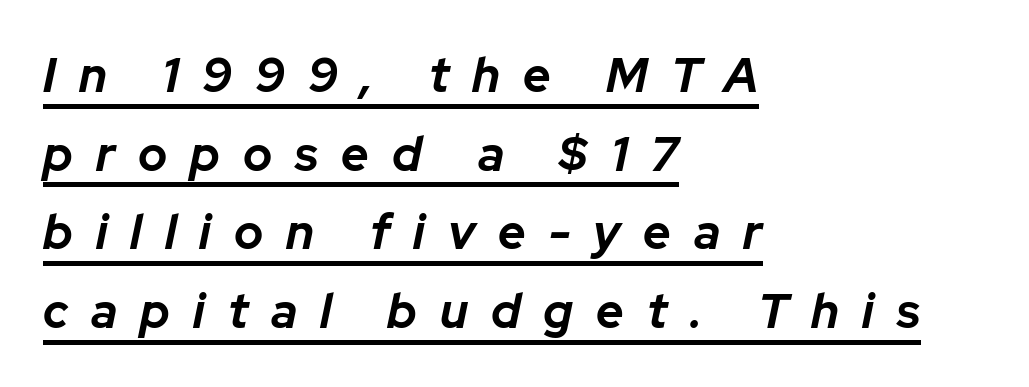
Q: Is the text bold? A: Yes.
Q: Is the text italic (slanted)? A: Yes, it leans right by about 12 degrees.
Q: Is the text underlined? A: Yes.
Q: How is the paragraph aligned? A: Left-aligned.
Q: Is the spacing between letters normal or unusually wide? A: Unusually wide.
Q: Is the spacing between lines tight, normal or loose? A: Normal.
Q: Width (condensed, normal, or wide)? A: Normal.
Q: Stroke contrast? A: Low.
Q: x-height? A: Medium.
Q: Monospaced? A: No.
